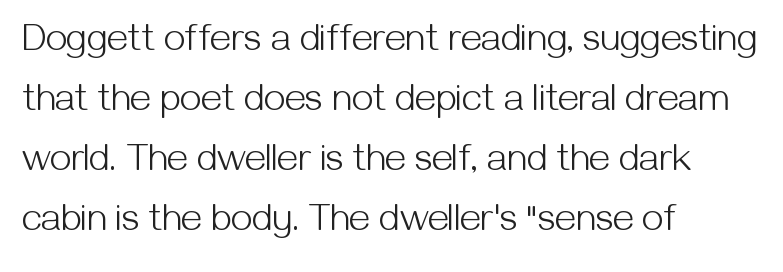
{"serif": "no", "italic": "no", "bold": "no", "weight": "light", "width": "normal", "stroke_contrast": "medium", "x_height": "medium", "monospaced": "no", "underline": "no", "align": "left", "line_spacing": "normal", "line_spacing_ratio": 1.58, "letter_spacing": "normal", "letter_spacing_em": 0.0, "glyph_px": 38}
